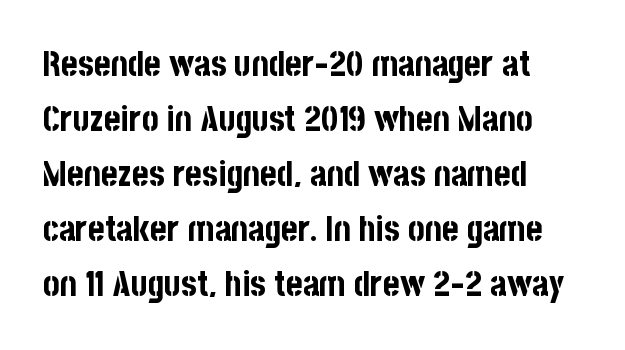
Regarding leading, the lines here are spaced in the standard way. Anything drawn beneath the words? Only blank space. The letters advance in unequal steps, a hallmark of proportional type. Glyph-to-glyph distance matches everyday printed text. The typeface chosen for these lines omits serifs. Teacher's note: observe the even left margin — that is flush-left alignment.
